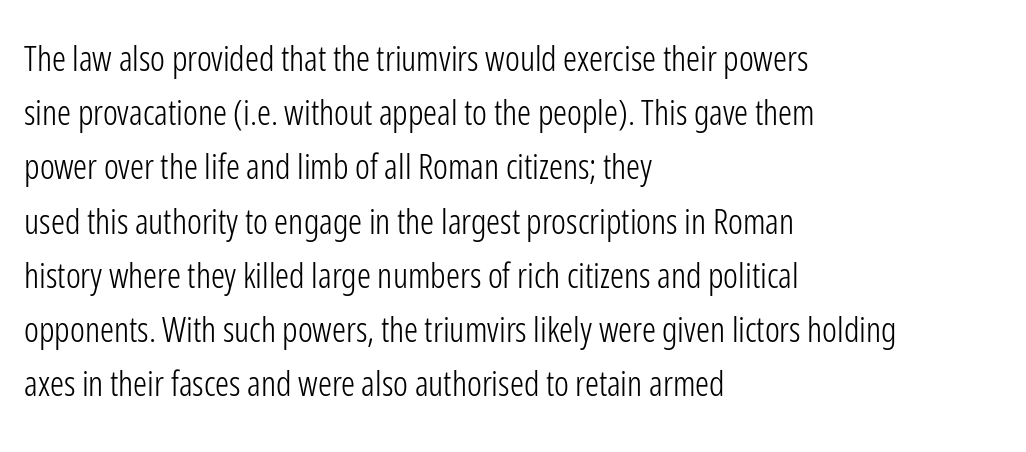
Q: Is the text bold? A: No.
Q: Is the text italic (slanted)? A: No, it is upright.
Q: Is the typeface a serif or a sans-serif typeface? A: Sans-serif.
Q: Is the text underlined? A: No.
Q: How is the paragraph aligned? A: Left-aligned.
Q: Is the spacing between letters normal or unusually wide? A: Normal.
Q: Is the spacing between lines tight, normal or loose? A: Normal.
Q: Width (condensed, normal, or wide)? A: Condensed.
Q: Stroke contrast? A: Low.
Q: x-height? A: Medium.
Q: Monospaced? A: No.
